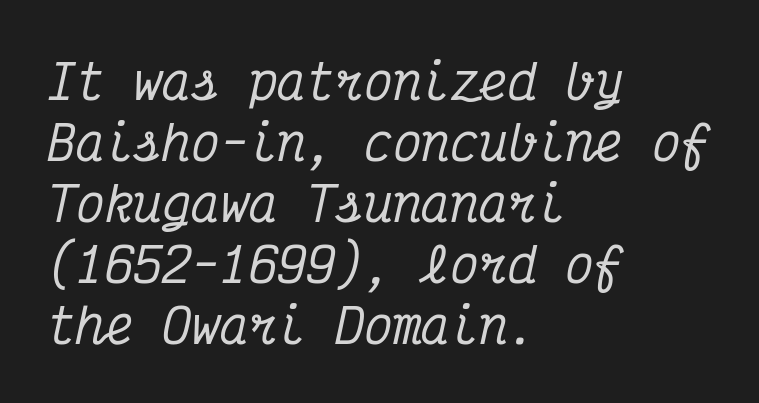
Q: Is the text italic (slanted)? A: Yes, it leans right by about 12 degrees.
Q: Is the typeface a serif or a sans-serif typeface? A: Serif.
Q: Is the text underlined? A: No.
Q: How is the paragraph aligned? A: Left-aligned.
Q: Is the spacing between letters normal or unusually wide? A: Normal.
Q: Is the spacing between lines tight, normal or loose? A: Normal.
Q: Width (condensed, normal, or wide)? A: Condensed.
Q: Stroke contrast? A: Medium.
Q: x-height? A: Medium.
Q: Monospaced? A: Yes.
